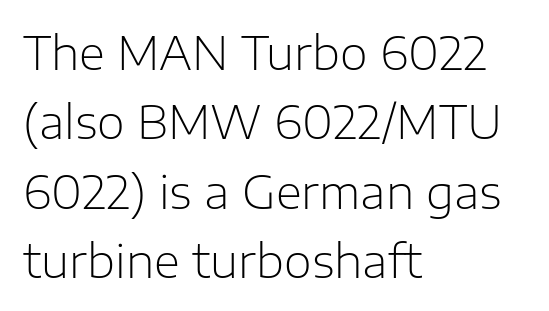
This block has exactly the height ordinary leading produces. Bare-footed words on every line. The font family rendered here belongs to the sans-serif group. This sample uses an upright cut, with every glyph sitting square on the baseline. Do the characters align in a grid? No, the font is proportional. Glyph-to-glyph distance matches everyday printed text.
